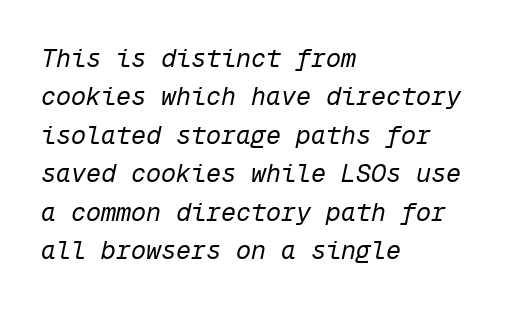
{"italic": "yes", "lean": "right", "slant_degrees": 12, "bold": "no", "underline": "no", "align": "left", "line_spacing": "normal", "line_spacing_ratio": 1.54, "letter_spacing": "normal", "letter_spacing_em": 0.0, "glyph_px": 25}
